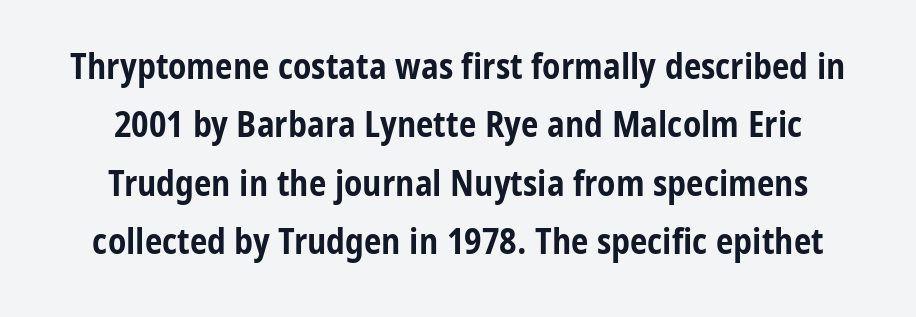
Anything drawn beneath the words? Only blank space. Rows of type keep a routine distance in the vertical direction. Letterform terminals end flat and unadorned throughout the passage. Honestly, the letter spacing is just normal — you wouldn't notice it.
